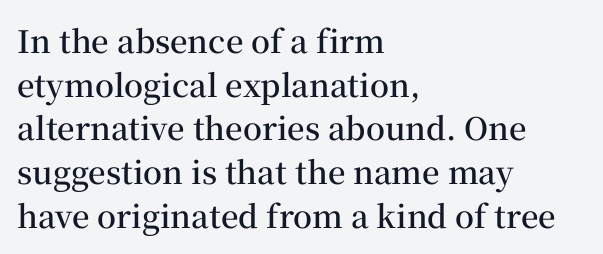
{"serif": "yes", "italic": "no", "bold": "semi", "weight": "semibold", "width": "normal", "stroke_contrast": "medium", "x_height": "medium", "monospaced": "no", "underline": "no", "align": "left", "line_spacing": "normal", "line_spacing_ratio": 1.41, "letter_spacing": "normal", "letter_spacing_em": 0.0, "glyph_px": 31}
